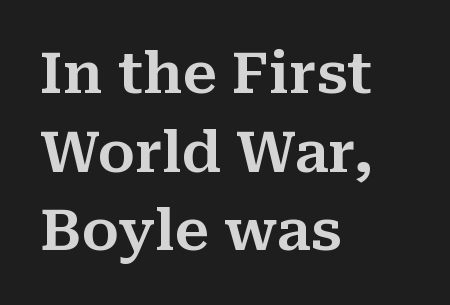
Q: Is the text italic (slanted)? A: No, it is upright.
Q: Is the typeface a serif or a sans-serif typeface? A: Serif.
Q: Is the text underlined? A: No.
Q: How is the paragraph aligned? A: Left-aligned.
Q: Is the spacing between letters normal or unusually wide? A: Normal.
Q: Is the spacing between lines tight, normal or loose? A: Normal.
Q: Width (condensed, normal, or wide)? A: Normal.
Q: Stroke contrast? A: Medium.
Q: x-height? A: Medium.
Q: Monospaced? A: No.
